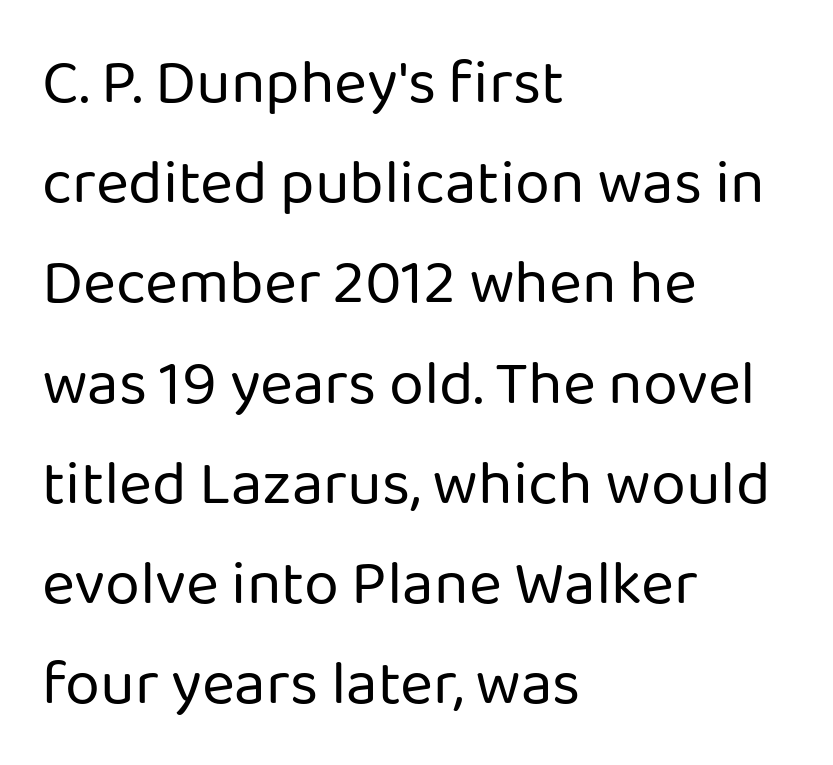
The space between consecutive lines is moderate. Check where the strokes stop: nothing finishes them off — pure sans. The text block is weighted toward the left margin, trailing off unevenly rightward. Stroke thickness stays within the range of a standard reading face or lighter. These lines were composed using upright roman letters.
